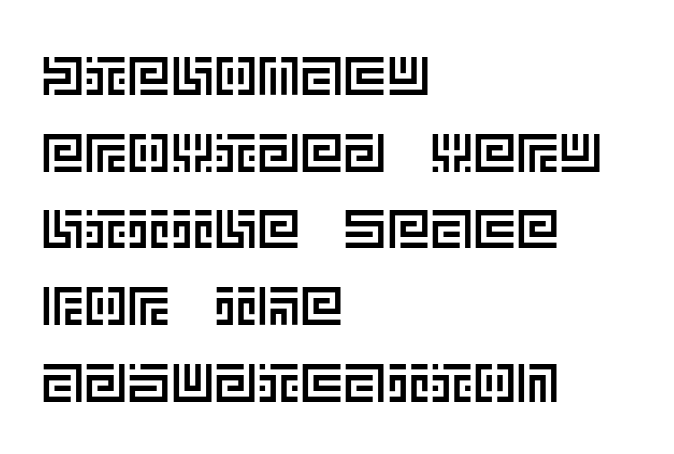
Q: Is the text italic (slanted)? A: No, it is upright.
Q: Is the text underlined? A: No.
Q: How is the paragraph aligned? A: Left-aligned.
Q: Is the spacing between letters normal or unusually wide? A: Normal.
Q: Is the spacing between lines tight, normal or loose? A: Normal.
Q: Width (condensed, normal, or wide)? A: Normal.
Q: x-height? A: Large.
